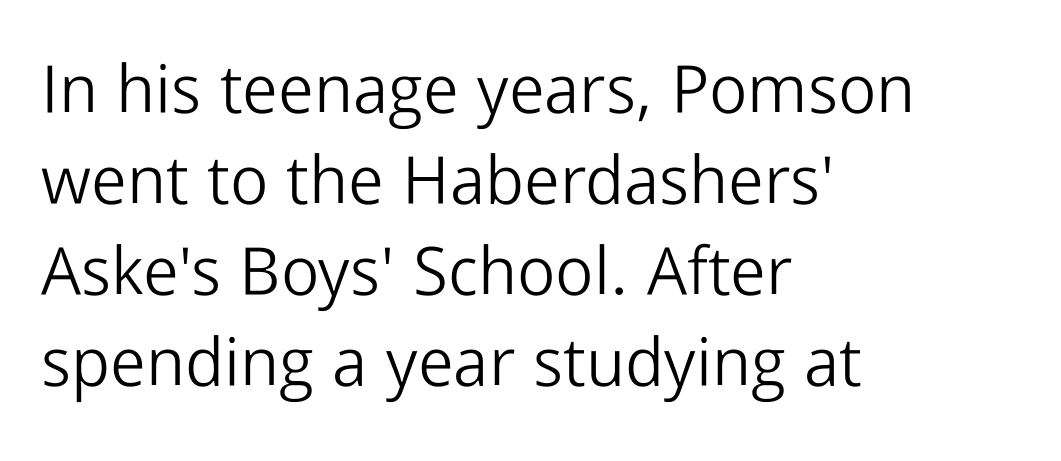
The image shows 67 px light sans-serif type, upright; set left-aligned, normal line spacing (1.36x), normal letter spacing, not underlined; low stroke contrast and a medium x-height.
